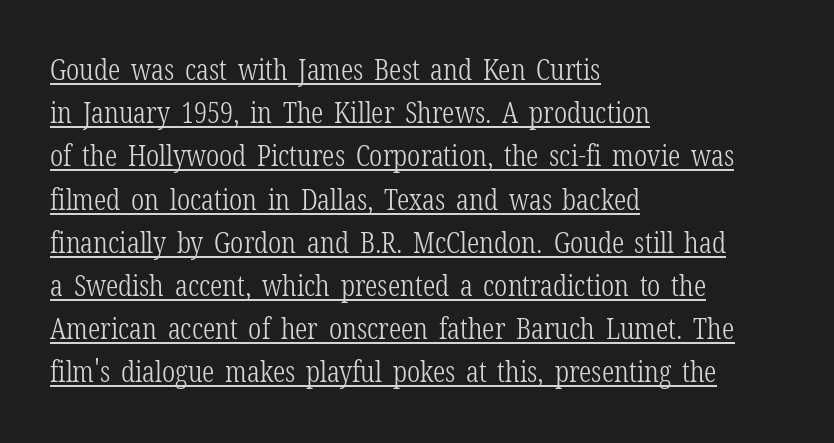
The image shows 30 px light, condensed serif type, upright; set left-aligned, normal line spacing (1.44x), normal letter spacing, underlined; low stroke contrast and a medium x-height.
